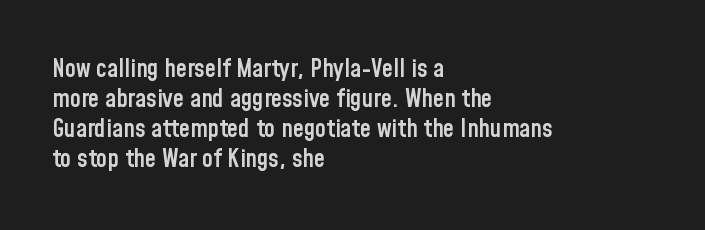
The rendering uses a semibold face; strokes are thickened but not to full bold. Horizontal alignment here is leftward, the default for most running prose. Nope, not italic — everything's standing straight. The letterforms sit shoulder to shoulder at normal distance.
